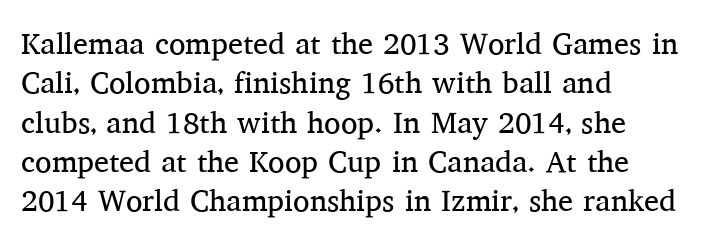
You can tell it's not italic because the verticals are truly vertical. Quick note: interline space is typical. These lines keep a tight, regular rhythm from letter to letter. A clean baseline with only descenders dipping below it.
